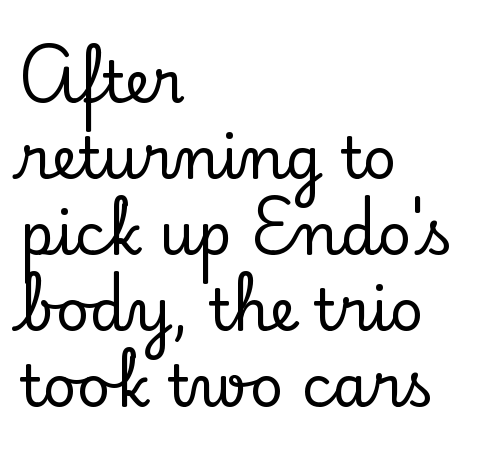
The image shows 58 px serif type, upright; set left-aligned, normal line spacing (1.31x), normal letter spacing, not underlined; low stroke contrast and a small x-height.
